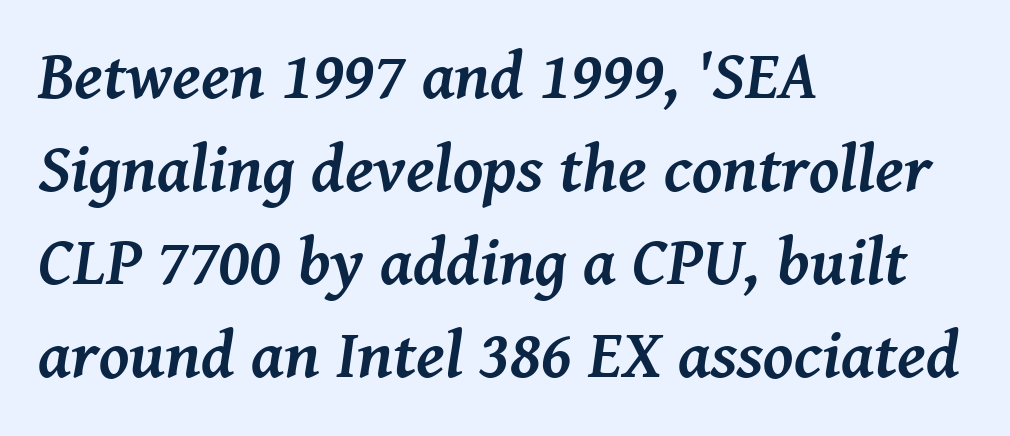
Q: Is the text bold? A: Yes.
Q: Is the text italic (slanted)? A: Yes, it leans right by about 8 degrees.
Q: Is the typeface a serif or a sans-serif typeface? A: Serif.
Q: Is the text underlined? A: No.
Q: How is the paragraph aligned? A: Left-aligned.
Q: Is the spacing between letters normal or unusually wide? A: Normal.
Q: Is the spacing between lines tight, normal or loose? A: Normal.
Q: Width (condensed, normal, or wide)? A: Normal.
Q: Stroke contrast? A: Medium.
Q: x-height? A: Medium.
Q: Monospaced? A: No.
